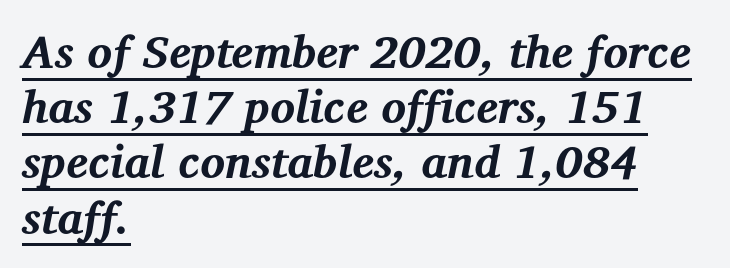
The image shows 46 px bold serif type, italic (leaning right); set left-aligned, line spacing 1.2x, normal letter spacing, underlined; medium stroke contrast and a medium x-height.
